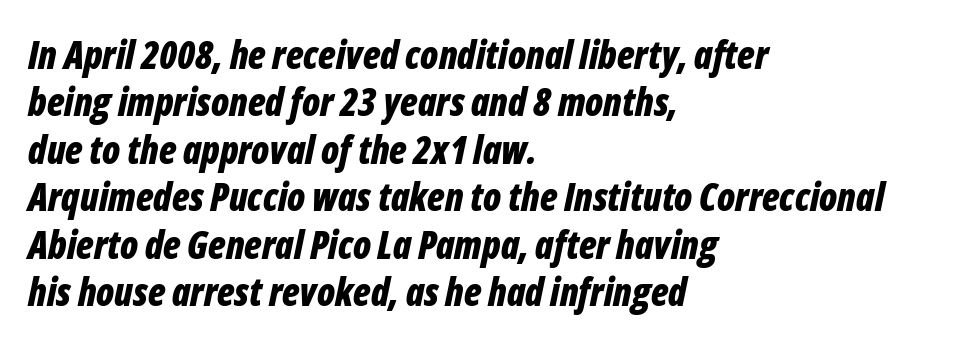
The image shows 38 px bold, condensed type, italic (leaning right); set left-aligned, normal line spacing (1.25x), normal letter spacing, not underlined; low stroke contrast and a medium x-height.
